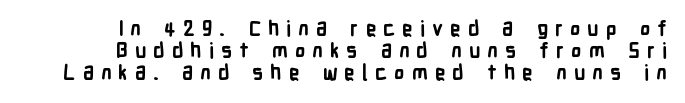
{"italic": "no", "bold": "yes", "underline": "no", "align": "right", "line_spacing": "tight", "line_spacing_ratio": 1.05, "letter_spacing": "wide", "letter_spacing_em": 0.33, "glyph_px": 21}
